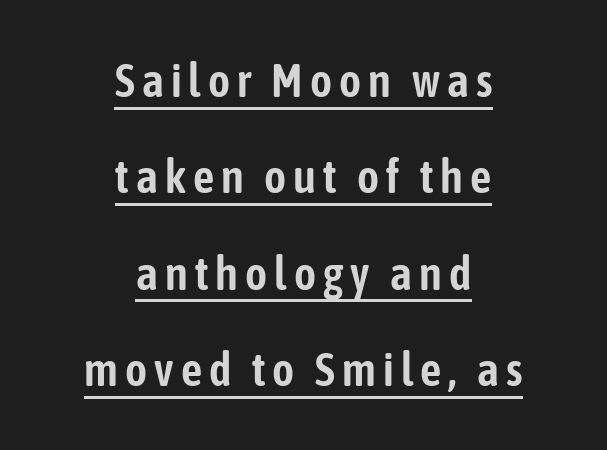
{"serif": "no", "italic": "no", "width": "condensed", "stroke_contrast": "low", "x_height": "medium", "monospaced": "no", "underline": "yes", "align": "center", "line_spacing": "loose", "line_spacing_ratio": 2.05, "glyph_px": 47}
